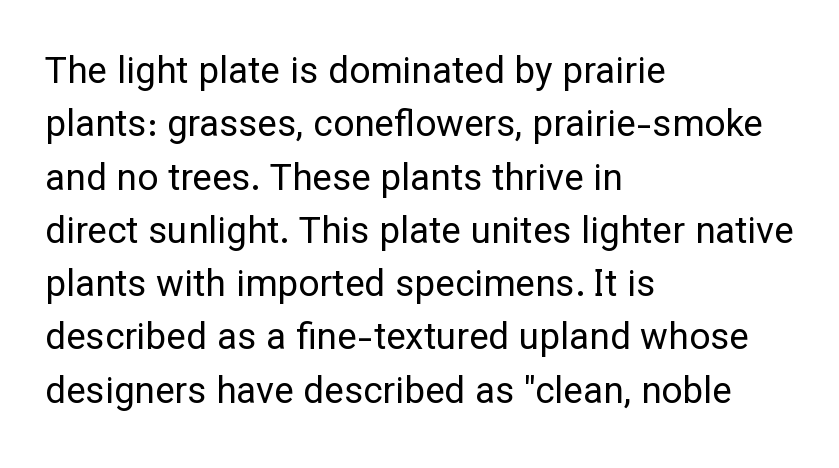
{"serif": "no", "italic": "no", "bold": "no", "weight": "regular", "width": "normal", "stroke_contrast": "low", "x_height": "medium", "monospaced": "no", "underline": "no", "align": "left", "line_spacing": "normal", "line_spacing_ratio": 1.44, "letter_spacing": "normal", "letter_spacing_em": 0.0, "glyph_px": 37}
